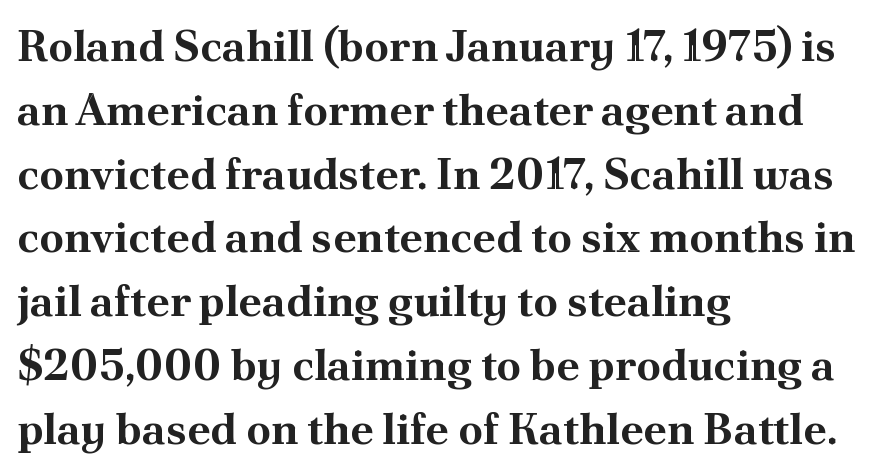
{"serif": "yes", "italic": "no", "bold": "yes", "weight": "bold", "width": "normal", "stroke_contrast": "medium", "x_height": "small", "monospaced": "no", "underline": "no", "align": "left", "line_spacing": "normal", "line_spacing_ratio": 1.45, "letter_spacing": "normal", "letter_spacing_em": 0.0, "glyph_px": 44}
